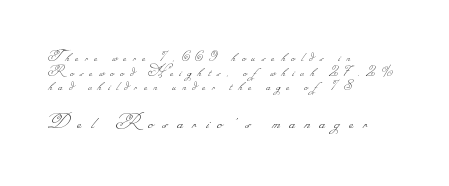
Any mark beneath the type? The region is blank. The letters in the lower block stand taller than those in the block above. Each stroke keeps to a modest, everyday thickness or less. Inter-character spacing is expanded well beyond the font's built-in metrics.
